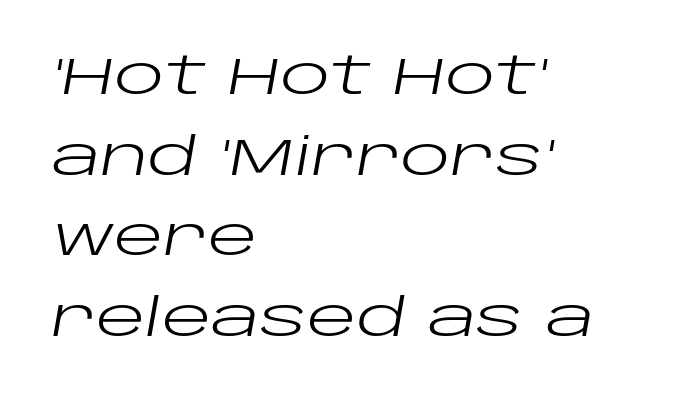
Q: Is the text bold? A: No.
Q: Is the text italic (slanted)? A: Yes, it leans right by about 10 degrees.
Q: Is the text underlined? A: No.
Q: How is the paragraph aligned? A: Left-aligned.
Q: Is the spacing between letters normal or unusually wide? A: Normal.
Q: Is the spacing between lines tight, normal or loose? A: Normal.
Q: Width (condensed, normal, or wide)? A: Wide.
Q: Stroke contrast? A: Low.
Q: x-height? A: Large.
Q: Monospaced? A: No.
